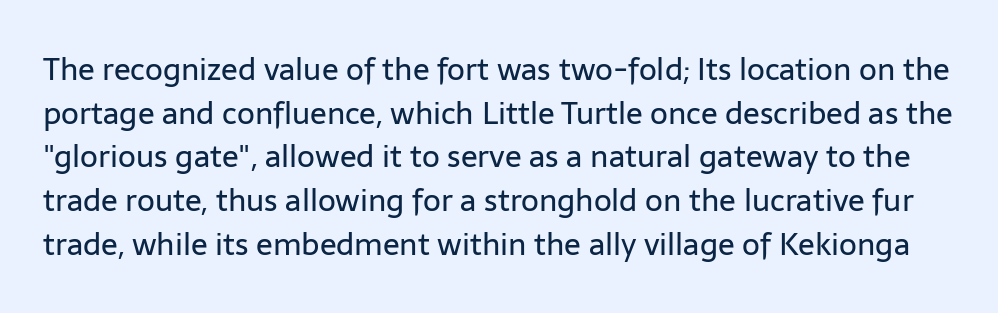
In terms of posture, this sample is upright. Stroke mass is kept to a normal reading level or below. Words float on clear page, feet unadorned. Is this a fixed-width face? No — the glyphs have proportional, varying widths. There is no visible air inserted between adjacent glyphs.
